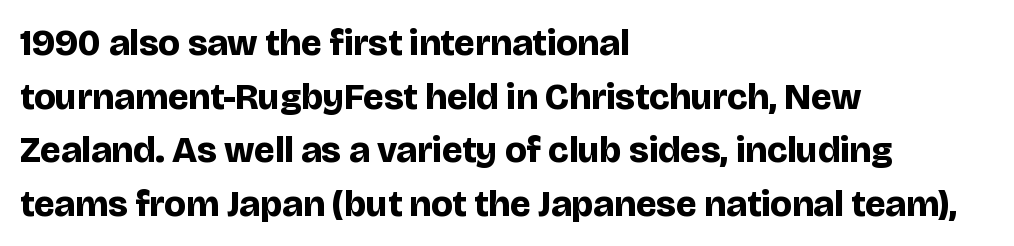
{"serif": "no", "italic": "no", "bold": "yes", "weight": "bold", "width": "normal", "stroke_contrast": "low", "x_height": "large", "monospaced": "no", "underline": "no", "align": "left", "line_spacing": "normal", "line_spacing_ratio": 1.45, "letter_spacing": "normal", "letter_spacing_em": 0.0, "glyph_px": 37}
